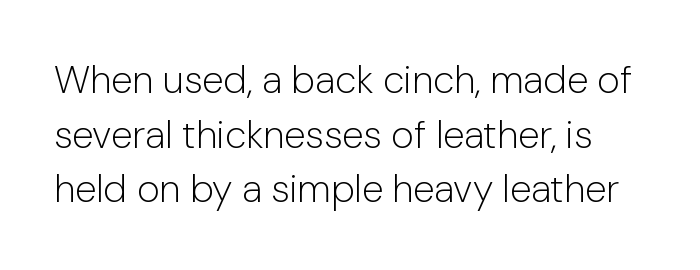
The image shows 39 px light sans-serif type, upright; set normal line spacing (1.4x), normal letter spacing, not underlined; low stroke contrast and a medium x-height.
